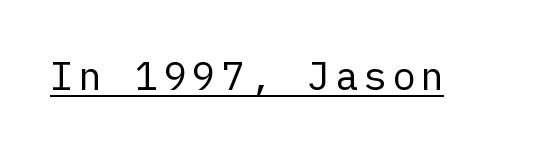
The image shows 39 px regular-weight sans-serif type, upright; set underlined; low stroke contrast and a medium x-height.
